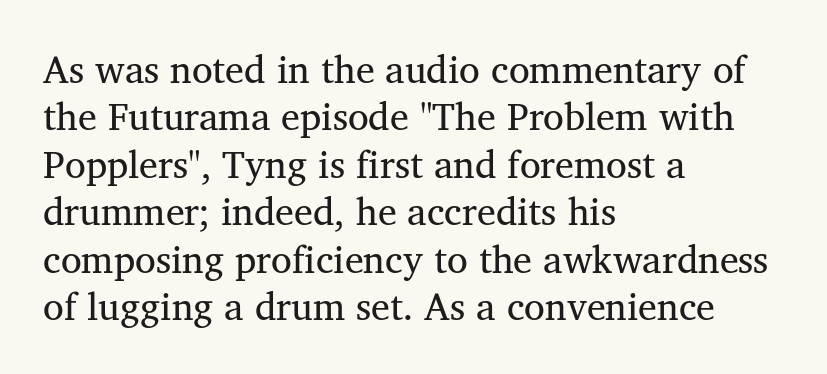
Horizontal bands of white between lines are of average thickness. In terms of letterspacing, this is plain default setting. This rendering employs a face with finishing strokes, i.e., a serif. You could not count columns in this text — the font is proportionally spaced. Stem width sits at or under what a default text font uses.
